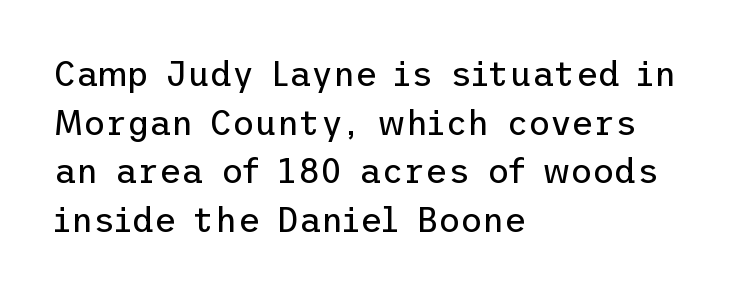
Underlining? Definitely not there. The type sits square on the baseline with zero lean. Is there much room between lines? A standard amount, neither cramped nor airy. Does the type have serifs? No, each stem ends abruptly. Heft: none added — not bold. The rag falls on the right side of this text block.
